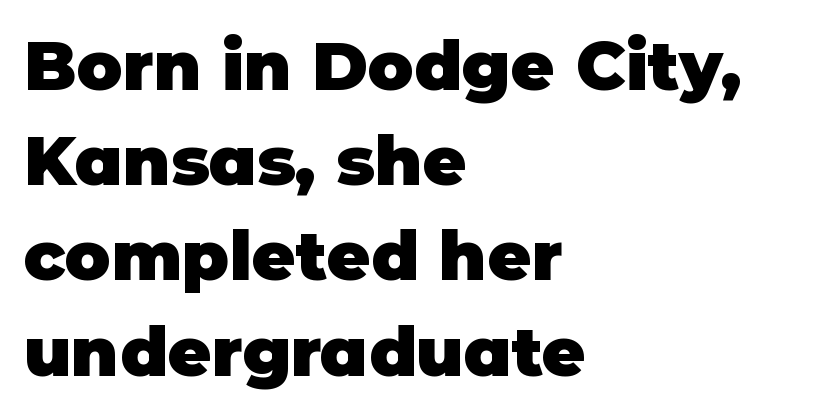
This sample uses an upright cut, with every glyph sitting square on the baseline. Observe the ordinary spacing: letters are neighbours, not strangers. Classification — sans serif. A dark, heavy texture on the line: the type is bold.
